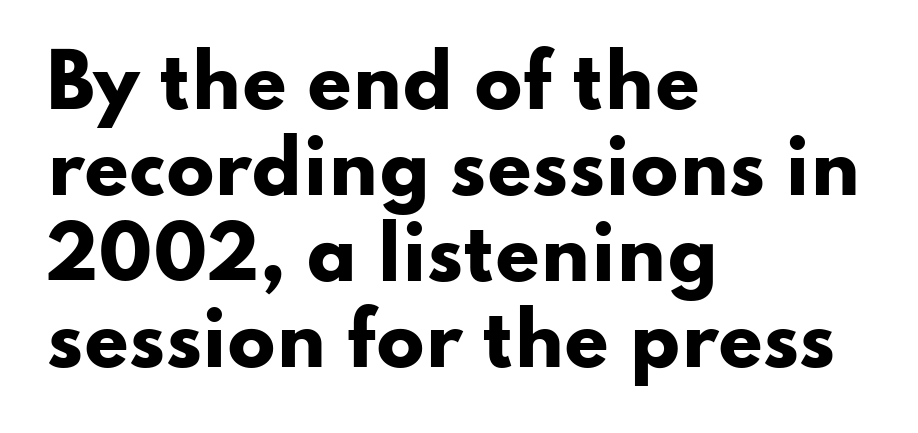
Q: Is the text bold? A: Yes.
Q: Is the text italic (slanted)? A: No, it is upright.
Q: Is the typeface a serif or a sans-serif typeface? A: Sans-serif.
Q: Is the text underlined? A: No.
Q: How is the paragraph aligned? A: Left-aligned.
Q: Is the spacing between letters normal or unusually wide? A: Normal.
Q: Width (condensed, normal, or wide)? A: Wide.
Q: Stroke contrast? A: Low.
Q: x-height? A: Small.
Q: Monospaced? A: No.
